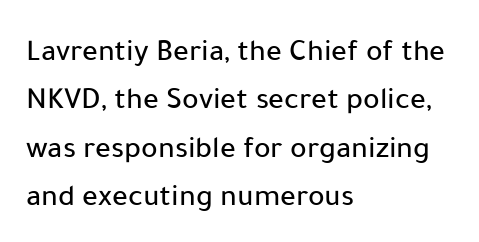
Is there much room between lines? A standard amount, neither cramped nor airy. Style check: upright. The letterforms sit shoulder to shoulder at normal distance. Horizontally, the lines are justified to the leading edge only. Nothing sits at the stroke ends, so this counts as sans-serif.
